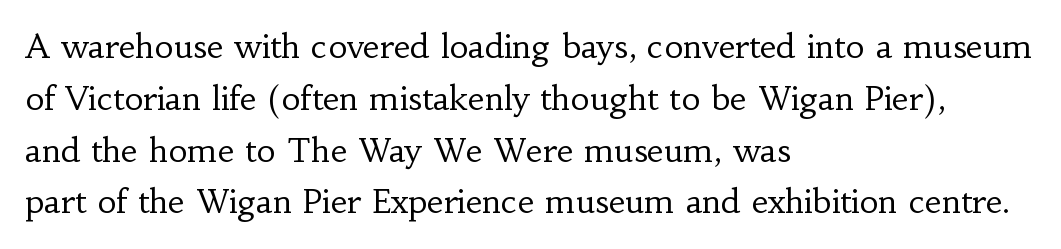
Q: Is the text bold? A: No.
Q: Is the text italic (slanted)? A: No, it is upright.
Q: Is the typeface a serif or a sans-serif typeface? A: Serif.
Q: Is the text underlined? A: No.
Q: How is the paragraph aligned? A: Left-aligned.
Q: Is the spacing between letters normal or unusually wide? A: Normal.
Q: Is the spacing between lines tight, normal or loose? A: Normal.
Q: Width (condensed, normal, or wide)? A: Normal.
Q: Stroke contrast? A: Low.
Q: x-height? A: Small.
Q: Monospaced? A: No.
